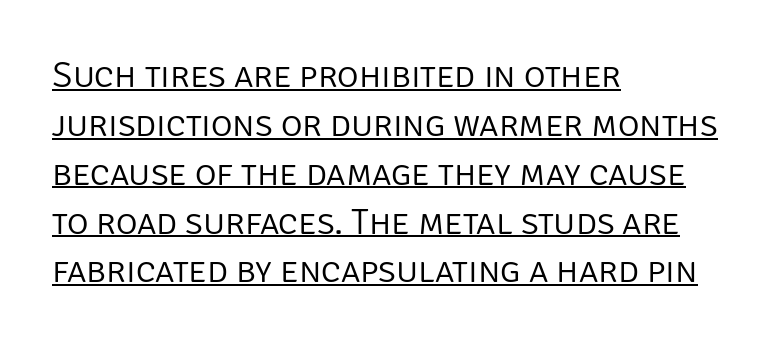
Q: Is the text bold? A: No.
Q: Is the text italic (slanted)? A: No, it is upright.
Q: Is the typeface a serif or a sans-serif typeface? A: Sans-serif.
Q: Is the text underlined? A: Yes.
Q: How is the paragraph aligned? A: Left-aligned.
Q: Is the spacing between letters normal or unusually wide? A: Normal.
Q: Is the spacing between lines tight, normal or loose? A: Normal.
Q: Width (condensed, normal, or wide)? A: Normal.
Q: Stroke contrast? A: Low.
Q: x-height? A: Large.
Q: Monospaced? A: No.
